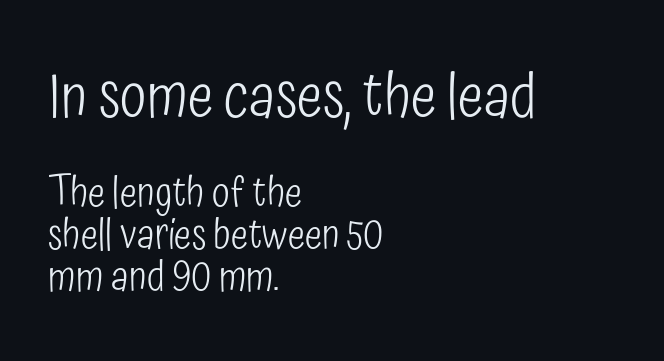
{"serif": "no", "italic": "no", "bold": "no", "weight": "light", "width": "condensed", "stroke_contrast": "low", "x_height": "medium", "monospaced": "no", "underline": "no", "align": "left", "line_spacing": "tight", "line_spacing_ratio": 1.03, "letter_spacing": "normal", "letter_spacing_em": 0.0, "larger_block": "first", "size_ratio": 1.49, "glyph_px": 61}
